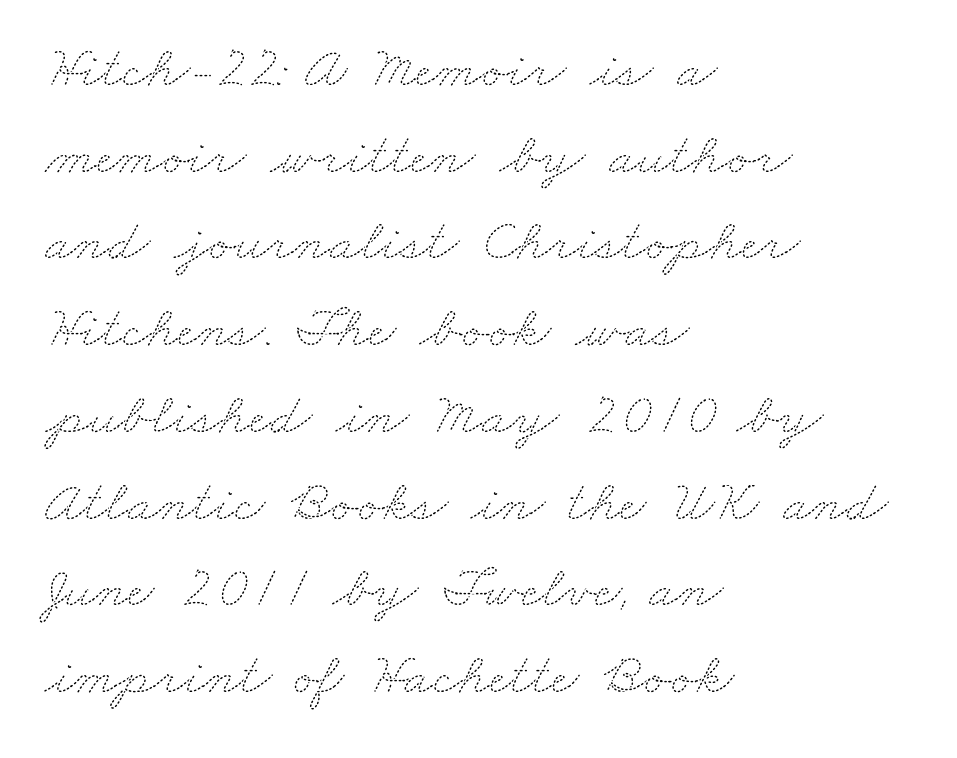
The image shows 59 px thin, wide type; set left-aligned, normal line spacing (1.47x), normal letter spacing, not underlined; medium stroke contrast and a small x-height.
